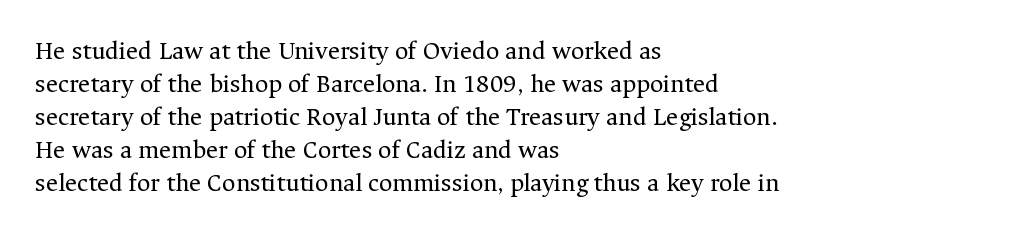
{"italic": "no", "bold": "no", "underline": "no", "align": "left", "line_spacing": "normal", "line_spacing_ratio": 1.27, "letter_spacing": "normal", "letter_spacing_em": 0.0, "glyph_px": 26}
